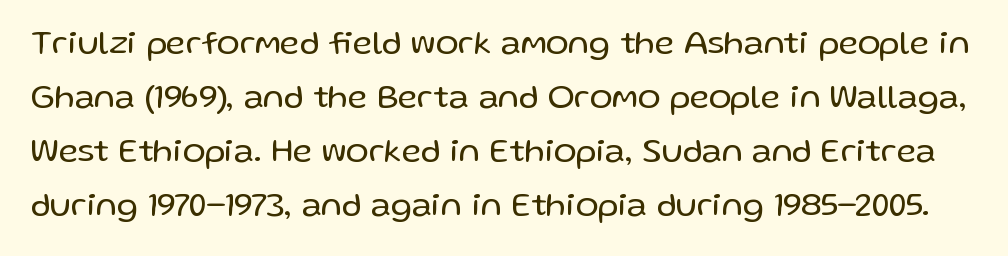
Q: Is the text bold? A: No.
Q: Is the text italic (slanted)? A: No, it is upright.
Q: Is the typeface a serif or a sans-serif typeface? A: Sans-serif.
Q: Is the text underlined? A: No.
Q: Is the spacing between letters normal or unusually wide? A: Normal.
Q: Is the spacing between lines tight, normal or loose? A: Normal.
Q: Width (condensed, normal, or wide)? A: Normal.
Q: Stroke contrast? A: Low.
Q: x-height? A: Medium.
Q: Monospaced? A: No.
